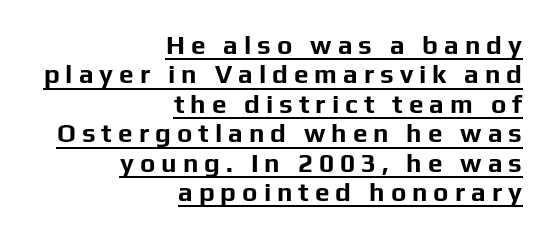
{"italic": "no", "bold": "yes", "underline": "yes", "align": "right", "line_spacing": "tight", "line_spacing_ratio": 1.13, "letter_spacing": "wide", "letter_spacing_em": 0.23, "glyph_px": 26}
